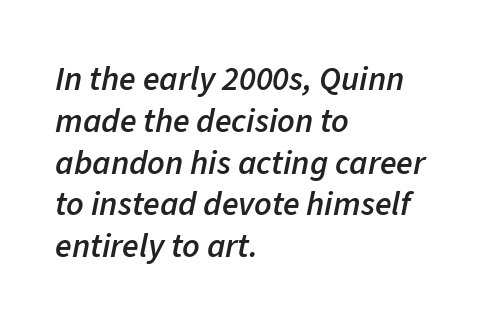
The image shows 34 px semibold type, italic (leaning right); set left-aligned, line spacing 1.23x, normal letter spacing, not underlined; low stroke contrast and a medium x-height.
